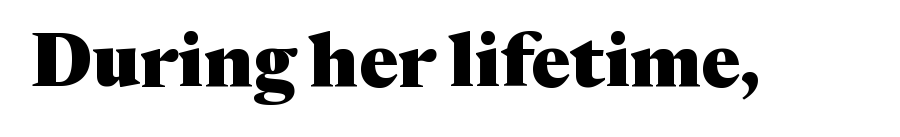
The gaps between neighbouring characters are ordinary and unremarkable. When letters stand straight like this, we call the style roman or upright. The words here are not underlined. The glyphs have the mass of a bold cut. The rendering uses natural spacing where letterforms have individual widths. What kind of face is this? One with serifs.
